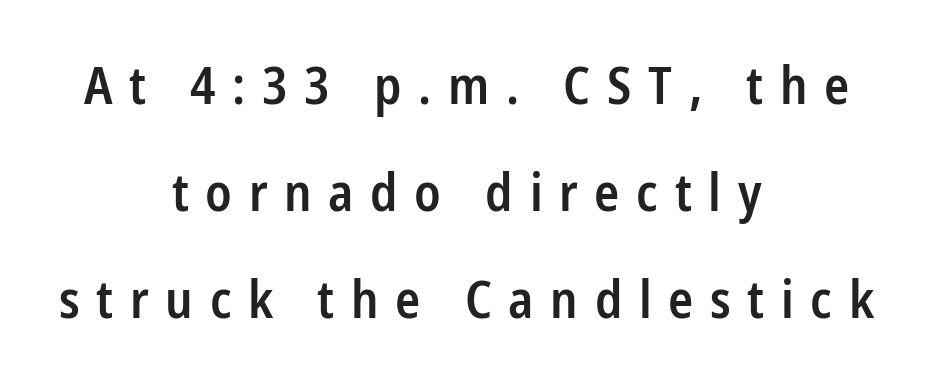
Q: Is the text bold? A: Semi-bold.
Q: Is the text italic (slanted)? A: No, it is upright.
Q: Is the typeface a serif or a sans-serif typeface? A: Sans-serif.
Q: Is the text underlined? A: No.
Q: How is the paragraph aligned? A: Centered.
Q: Is the spacing between letters normal or unusually wide? A: Unusually wide.
Q: Is the spacing between lines tight, normal or loose? A: Loose.
Q: Width (condensed, normal, or wide)? A: Condensed.
Q: Stroke contrast? A: Low.
Q: x-height? A: Medium.
Q: Monospaced? A: No.
